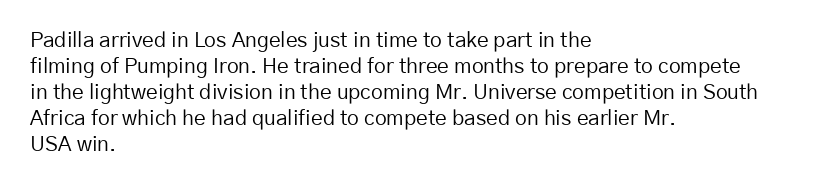
The image shows 21 px text type, upright; set left-aligned, line spacing 1.24x, normal letter spacing, not underlined.
